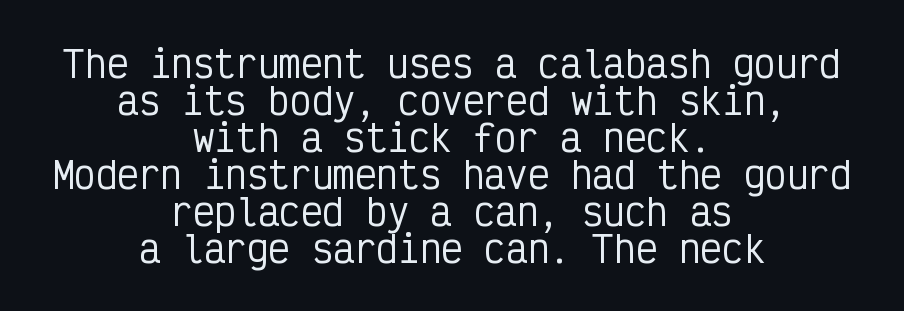
The image shows 36 px condensed sans-serif type, upright, monospaced; set centered, tight line spacing (1.03x), normal letter spacing, not underlined; low stroke contrast and a medium x-height.
